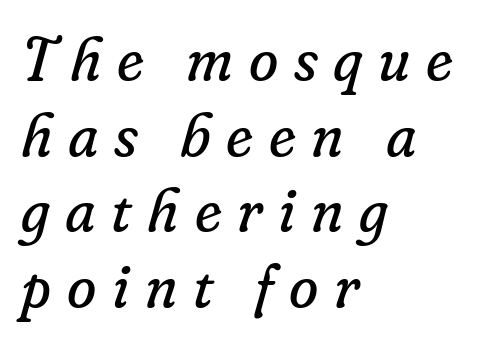
{"serif": "yes", "italic": "yes", "lean": "right", "slant_degrees": 16, "bold": "no", "weight": "regular", "width": "normal", "stroke_contrast": "low", "x_height": "small", "monospaced": "no", "underline": "no", "align": "left", "line_spacing": "normal", "line_spacing_ratio": 1.26, "letter_spacing": "wide", "letter_spacing_em": 0.26, "glyph_px": 60}
